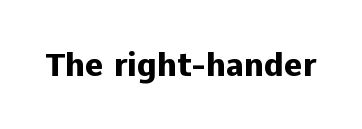
Every character sits straight up, as roman type does. Compared with typical body copy, the letter spacing here is the same. Lines of text with bare space underneath. What kind of face is this? One without serifs — a sans. Note the varied advance widths — an 'i' is clearly narrower than an 'm'.
